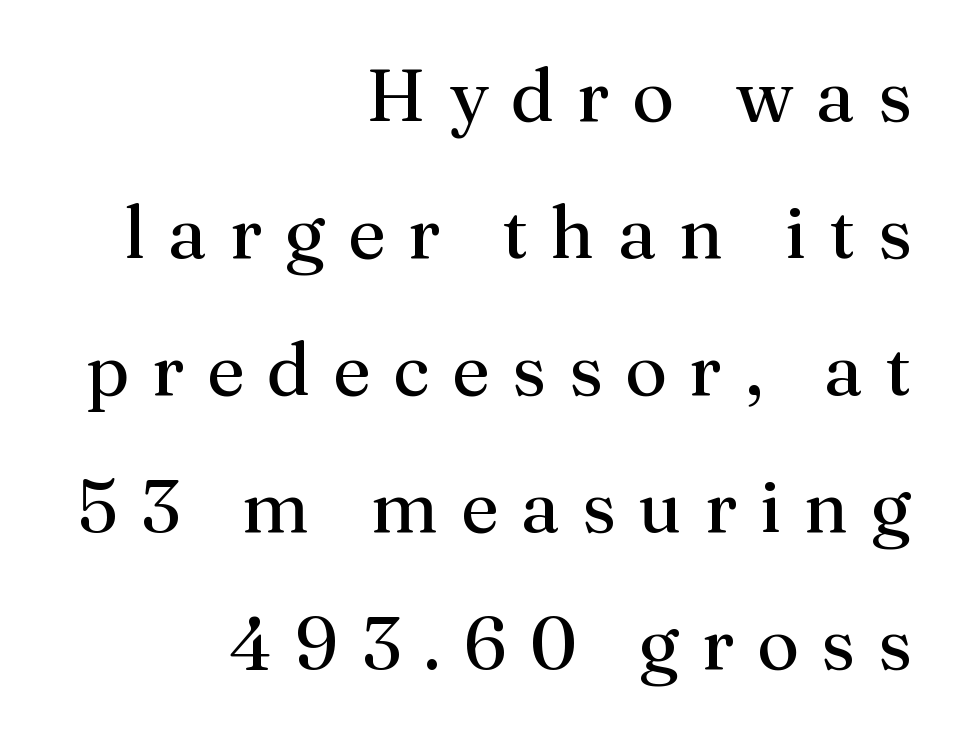
Q: Is the text bold? A: No.
Q: Is the text italic (slanted)? A: No, it is upright.
Q: Is the typeface a serif or a sans-serif typeface? A: Serif.
Q: Is the text underlined? A: No.
Q: How is the paragraph aligned? A: Right-aligned.
Q: Is the spacing between letters normal or unusually wide? A: Unusually wide.
Q: Width (condensed, normal, or wide)? A: Normal.
Q: Stroke contrast? A: Medium.
Q: x-height? A: Medium.
Q: Monospaced? A: No.
